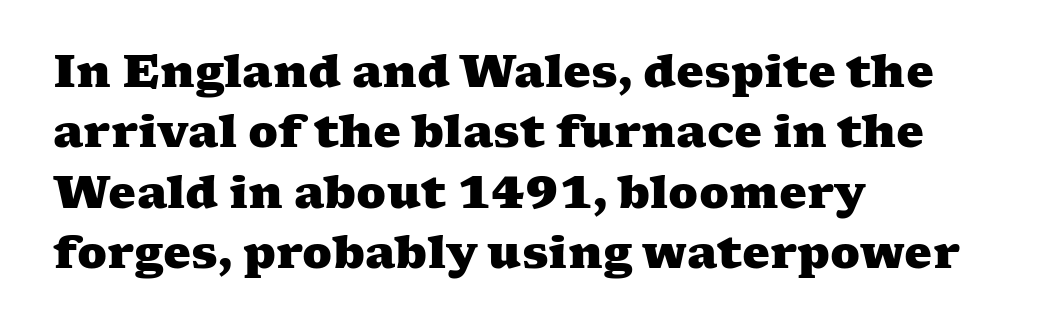
Q: Is the text bold? A: Yes.
Q: Is the typeface a serif or a sans-serif typeface? A: Serif.
Q: Is the text underlined? A: No.
Q: How is the paragraph aligned? A: Left-aligned.
Q: Is the spacing between letters normal or unusually wide? A: Normal.
Q: Is the spacing between lines tight, normal or loose? A: Normal.
Q: Width (condensed, normal, or wide)? A: Wide.
Q: Stroke contrast? A: Medium.
Q: x-height? A: Medium.
Q: Monospaced? A: No.
